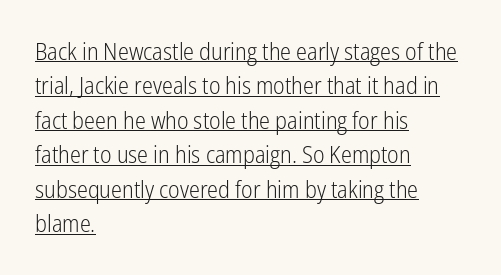
The lines are quadded left. The passage shown is not bold in any degree. Is there any slant? The stems are plumb. The face used here appears with an underline applied.
